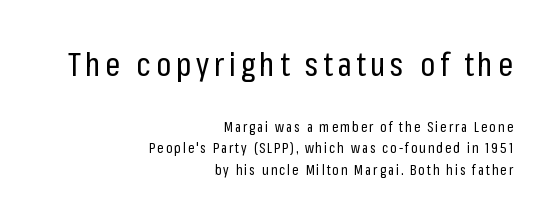
Q: Is the text bold? A: No.
Q: Is the text italic (slanted)? A: No, it is upright.
Q: Is the typeface a serif or a sans-serif typeface? A: Sans-serif.
Q: Is the text underlined? A: No.
Q: How is the paragraph aligned? A: Right-aligned.
Q: Is the spacing between lines tight, normal or loose? A: Normal.
Q: Which block of text is set in a larger size, the first (top) or the second (bottom)? A: The first (top) one.
Q: Width (condensed, normal, or wide)? A: Condensed.
Q: Stroke contrast? A: Low.
Q: x-height? A: Medium.
Q: Monospaced? A: No.
